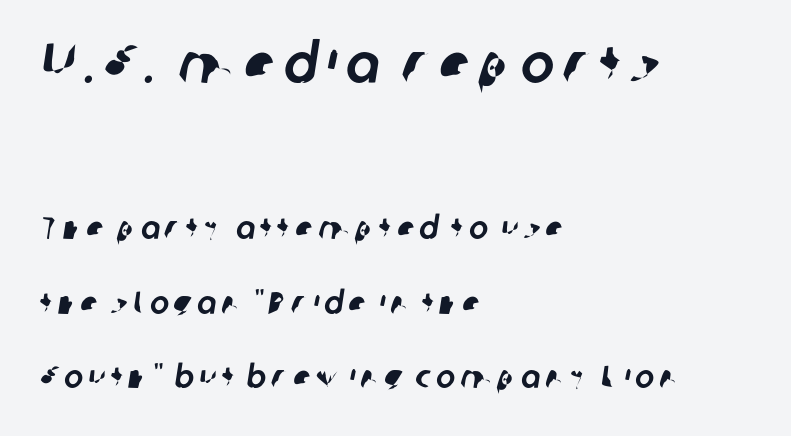
Q: Is the typeface a serif or a sans-serif typeface? A: Sans-serif.
Q: Is the text underlined? A: No.
Q: How is the paragraph aligned? A: Left-aligned.
Q: Is the spacing between lines tight, normal or loose? A: Loose.
Q: Which block of text is set in a larger size, the first (top) or the second (bottom)? A: The first (top) one.
Q: Width (condensed, normal, or wide)? A: Normal.
Q: Stroke contrast? A: Low.
Q: x-height? A: Medium.
Q: Monospaced? A: No.
